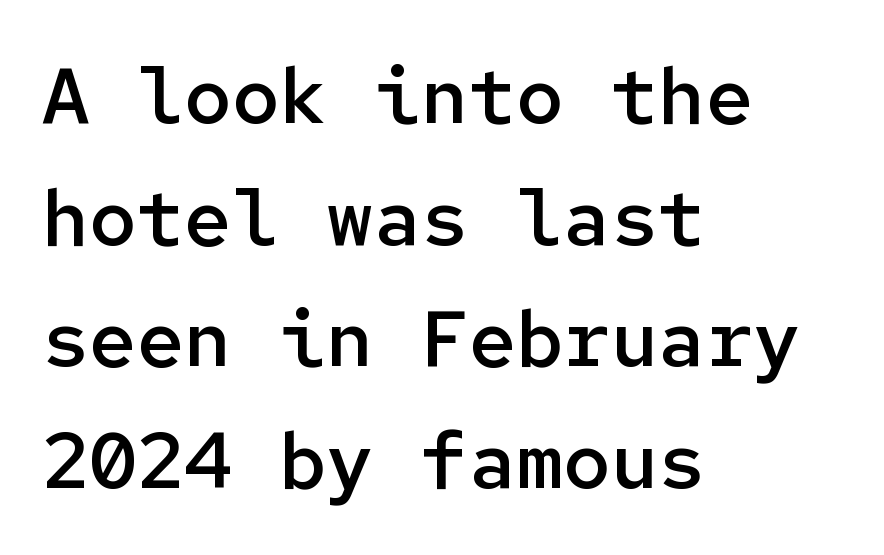
Q: Is the text bold? A: Semi-bold.
Q: Is the text italic (slanted)? A: No, it is upright.
Q: Is the typeface a serif or a sans-serif typeface? A: Sans-serif.
Q: Is the text underlined? A: No.
Q: How is the paragraph aligned? A: Left-aligned.
Q: Is the spacing between letters normal or unusually wide? A: Normal.
Q: Is the spacing between lines tight, normal or loose? A: Normal.
Q: Width (condensed, normal, or wide)? A: Normal.
Q: Stroke contrast? A: Low.
Q: x-height? A: Medium.
Q: Monospaced? A: Yes.
